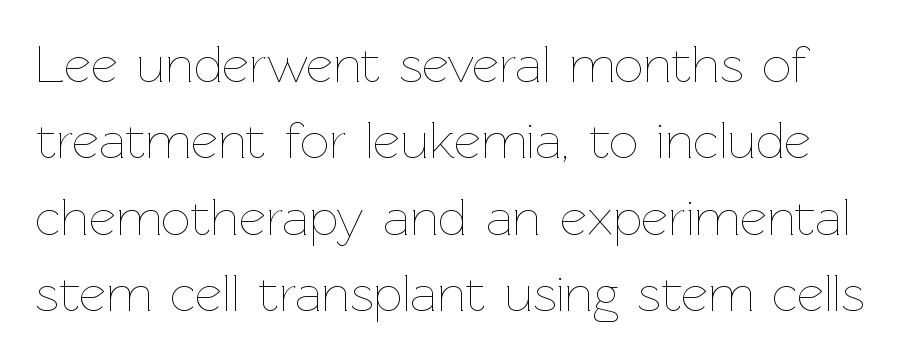
Q: Is the text bold? A: No.
Q: Is the text italic (slanted)? A: No, it is upright.
Q: Is the text underlined? A: No.
Q: Is the spacing between letters normal or unusually wide? A: Normal.
Q: Is the spacing between lines tight, normal or loose? A: Normal.
Q: Width (condensed, normal, or wide)? A: Normal.
Q: Stroke contrast? A: Low.
Q: x-height? A: Medium.
Q: Monospaced? A: No.
